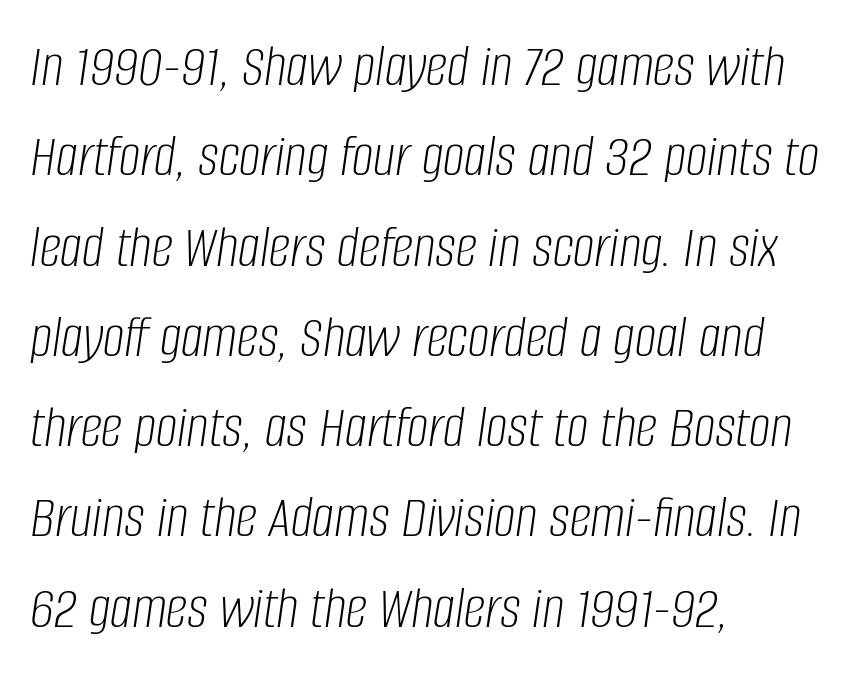
Q: Is the text bold? A: No.
Q: Is the text italic (slanted)? A: Yes, it leans right by about 8 degrees.
Q: Is the text underlined? A: No.
Q: How is the paragraph aligned? A: Left-aligned.
Q: Is the spacing between letters normal or unusually wide? A: Normal.
Q: Is the spacing between lines tight, normal or loose? A: Normal.
Q: Width (condensed, normal, or wide)? A: Condensed.
Q: Stroke contrast? A: Low.
Q: x-height? A: Large.
Q: Monospaced? A: No.
